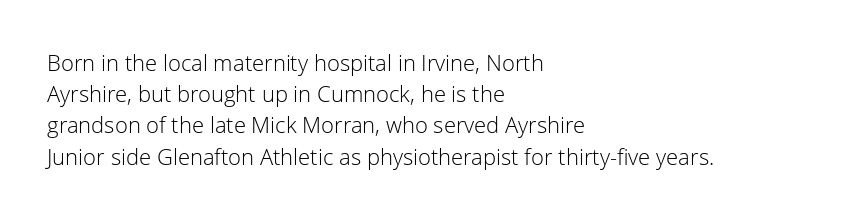
The image shows 22 px text type, upright; set left-aligned, normal line spacing (1.42x), normal letter spacing, not underlined.
